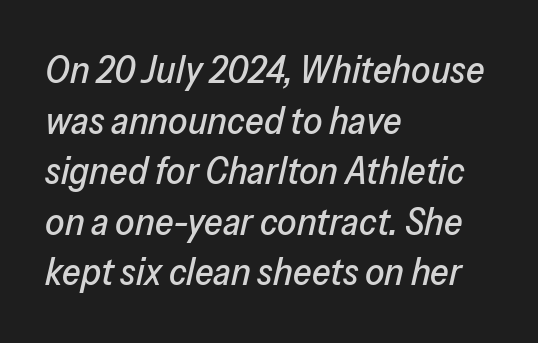
Q: Is the text italic (slanted)? A: Yes, it leans right by about 13 degrees.
Q: Is the text underlined? A: No.
Q: How is the paragraph aligned? A: Left-aligned.
Q: Is the spacing between letters normal or unusually wide? A: Normal.
Q: Is the spacing between lines tight, normal or loose? A: Normal.
Q: Width (condensed, normal, or wide)? A: Normal.
Q: Stroke contrast? A: Low.
Q: x-height? A: Medium.
Q: Monospaced? A: No.
